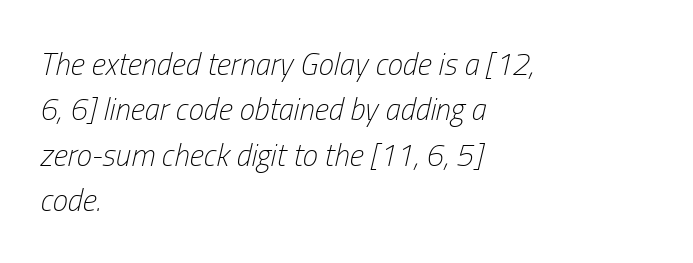
Q: Is the text bold? A: No.
Q: Is the text italic (slanted)? A: Yes, it leans right by about 13 degrees.
Q: Is the text underlined? A: No.
Q: How is the paragraph aligned? A: Left-aligned.
Q: Is the spacing between letters normal or unusually wide? A: Normal.
Q: Is the spacing between lines tight, normal or loose? A: Normal.
Q: Width (condensed, normal, or wide)? A: Condensed.
Q: Stroke contrast? A: Low.
Q: x-height? A: Medium.
Q: Monospaced? A: No.
